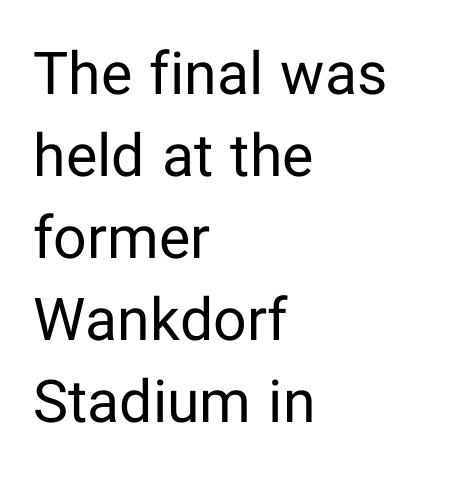
The designer left line spacing at the default. The face used here is proportionally spaced, like ordinary book or web type. Standard letterfit; no display-style spreading of the glyphs. The compositor pushed each line to the left boundary. Ink coverage per letter is moderate at most.
